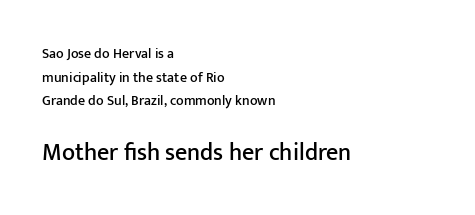
The horizontal fit of the characters is conventional and even. Is the lower block the larger one? Yes — the lower block carries the bigger type. Lines of text with bare space underneath. Regular leading. Casual observation: everything's shoved over to the left.
